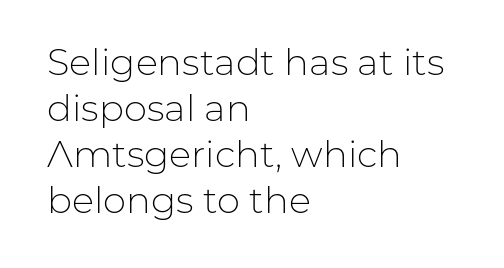
Q: Is the text bold? A: No.
Q: Is the text italic (slanted)? A: No, it is upright.
Q: Is the typeface a serif or a sans-serif typeface? A: Sans-serif.
Q: Is the text underlined? A: No.
Q: How is the paragraph aligned? A: Left-aligned.
Q: Is the spacing between letters normal or unusually wide? A: Normal.
Q: Width (condensed, normal, or wide)? A: Normal.
Q: Stroke contrast? A: Low.
Q: x-height? A: Medium.
Q: Monospaced? A: No.
